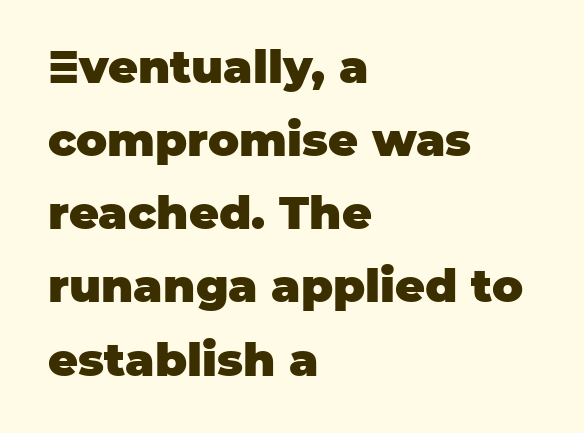
How heavy is the stroke? Heavy — this is a bold. The typeface chosen for these lines omits serifs. You could not count columns in this text — the font is proportionally spaced. One-word summary of the alignment: left. The typography opts for an upright posture over an oblique one. The block of text has a typical density, with ordinary space between rows.
